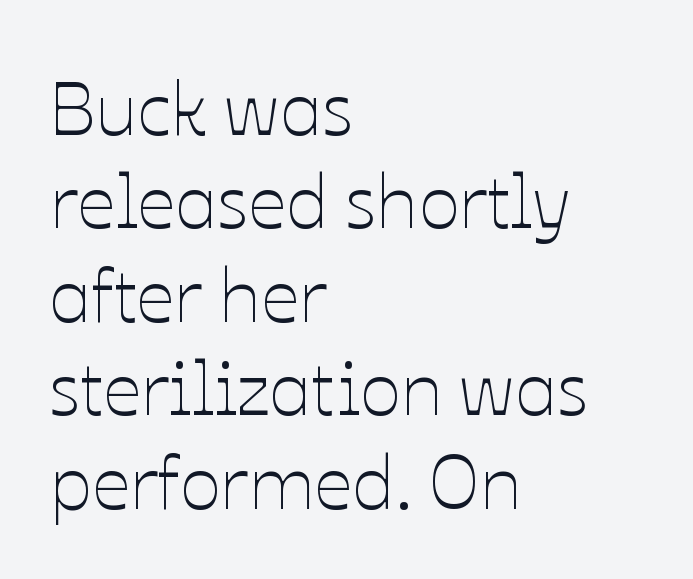
{"italic": "no", "bold": "no", "weight": "thin", "width": "normal", "stroke_contrast": "low", "x_height": "medium", "monospaced": "no", "underline": "no", "align": "left", "line_spacing_ratio": 1.23, "letter_spacing": "normal", "letter_spacing_em": 0.0, "glyph_px": 76}
